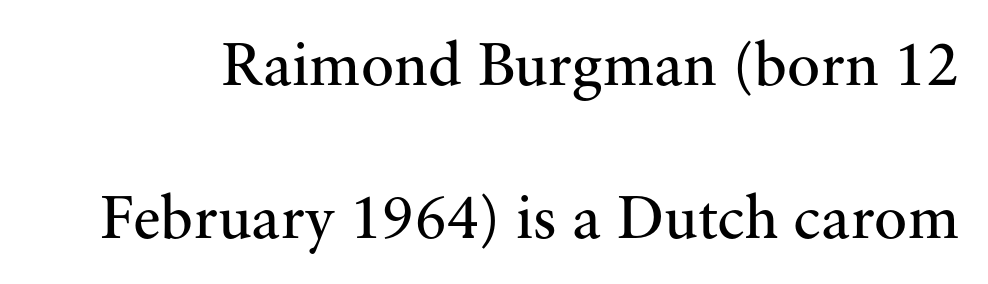
Q: Is the text bold? A: No.
Q: Is the text italic (slanted)? A: No, it is upright.
Q: Is the typeface a serif or a sans-serif typeface? A: Serif.
Q: Is the text underlined? A: No.
Q: Is the spacing between letters normal or unusually wide? A: Normal.
Q: Is the spacing between lines tight, normal or loose? A: Loose.
Q: Width (condensed, normal, or wide)? A: Normal.
Q: Stroke contrast? A: Medium.
Q: x-height? A: Small.
Q: Monospaced? A: No.
